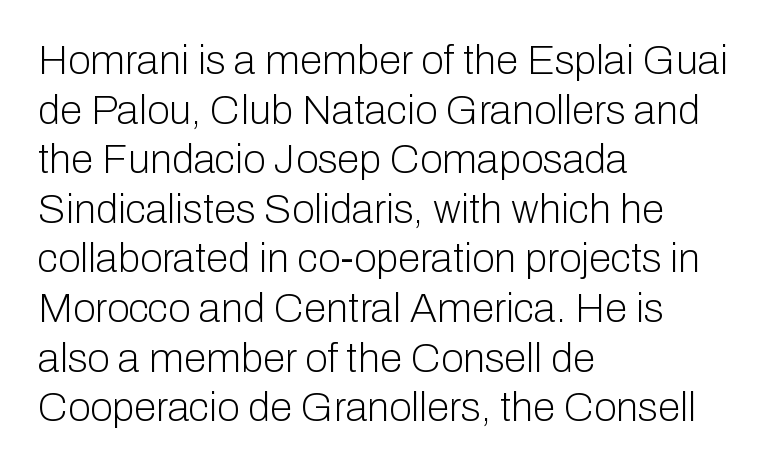
Q: Is the text bold? A: No.
Q: Is the text italic (slanted)? A: No, it is upright.
Q: Is the typeface a serif or a sans-serif typeface? A: Sans-serif.
Q: Is the text underlined? A: No.
Q: How is the paragraph aligned? A: Left-aligned.
Q: Is the spacing between letters normal or unusually wide? A: Normal.
Q: Width (condensed, normal, or wide)? A: Normal.
Q: Stroke contrast? A: Low.
Q: x-height? A: Medium.
Q: Monospaced? A: No.
